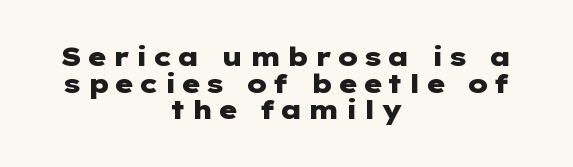
{"italic": "no", "bold": "yes", "underline": "no", "align": "center", "line_spacing": "tight", "line_spacing_ratio": 1.02, "glyph_px": 26}
